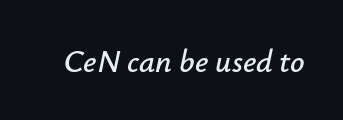
The image shows 32 px text type, italic (leaning right); set normal letter spacing, not underlined; low stroke contrast and a small x-height.
